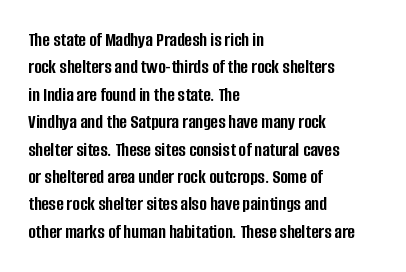
The image shows 20 px bold type, upright; set left-aligned, normal line spacing (1.37x), normal letter spacing, not underlined.
